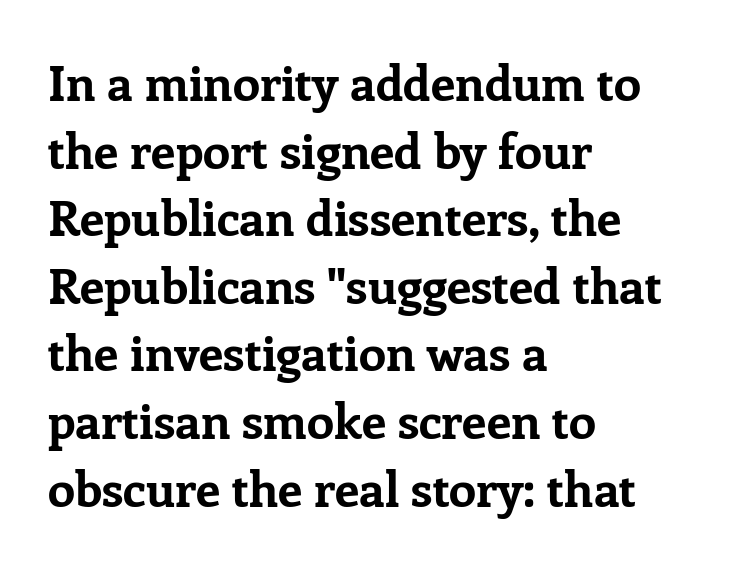
Q: Is the text bold? A: Yes.
Q: Is the text italic (slanted)? A: No, it is upright.
Q: Is the typeface a serif or a sans-serif typeface? A: Serif.
Q: Is the text underlined? A: No.
Q: How is the paragraph aligned? A: Left-aligned.
Q: Is the spacing between letters normal or unusually wide? A: Normal.
Q: Is the spacing between lines tight, normal or loose? A: Normal.
Q: Width (condensed, normal, or wide)? A: Normal.
Q: Stroke contrast? A: Low.
Q: x-height? A: Medium.
Q: Monospaced? A: No.
